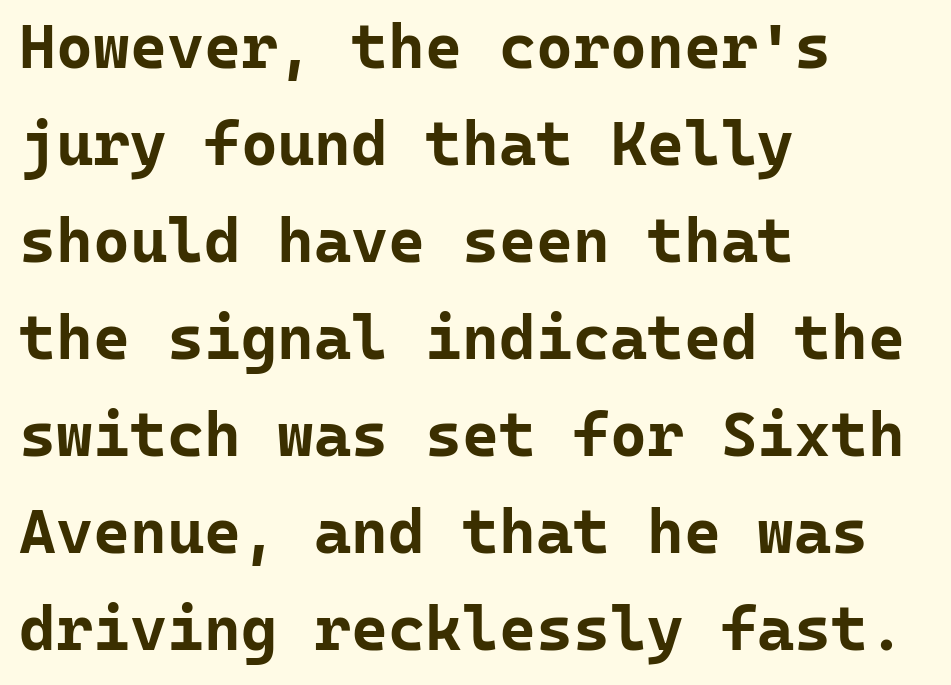
{"serif": "no", "italic": "no", "bold": "yes", "weight": "bold", "width": "normal", "stroke_contrast": "low", "x_height": "medium", "monospaced": "yes", "underline": "no", "align": "left", "line_spacing": "normal", "line_spacing_ratio": 1.54, "letter_spacing": "normal", "letter_spacing_em": 0.0, "glyph_px": 63}
